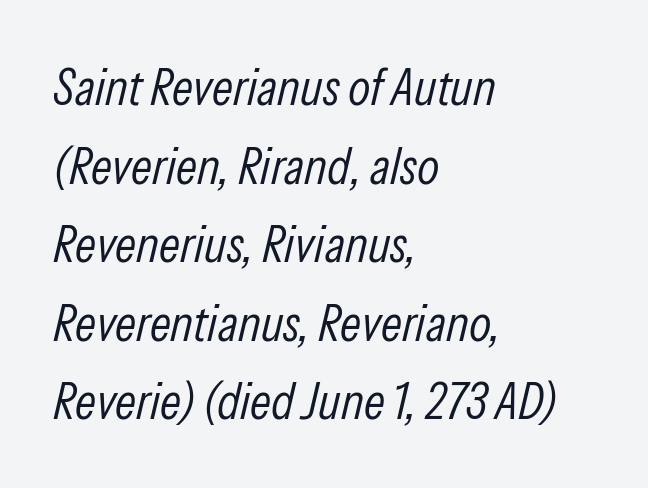
{"italic": "yes", "lean": "right", "slant_degrees": 13, "bold": "no", "weight": "light", "width": "condensed", "stroke_contrast": "low", "x_height": "medium", "monospaced": "no", "underline": "no", "align": "left", "line_spacing": "normal", "line_spacing_ratio": 1.51, "letter_spacing": "normal", "letter_spacing_em": 0.0, "glyph_px": 52}
